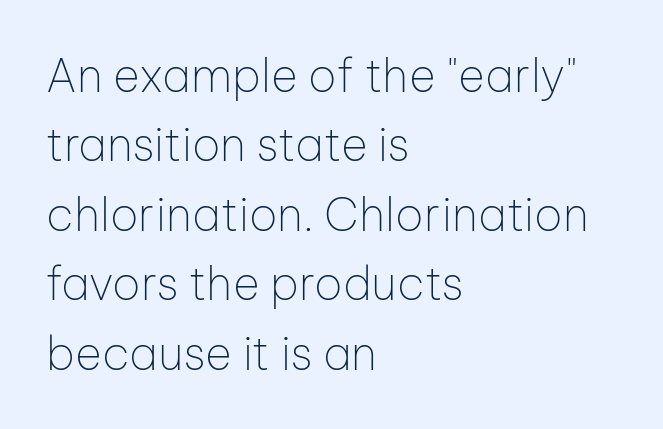
The image shows 46 px thin sans-serif type, upright; set left-aligned, normal line spacing (1.51x), normal letter spacing, not underlined; low stroke contrast and a medium x-height.
